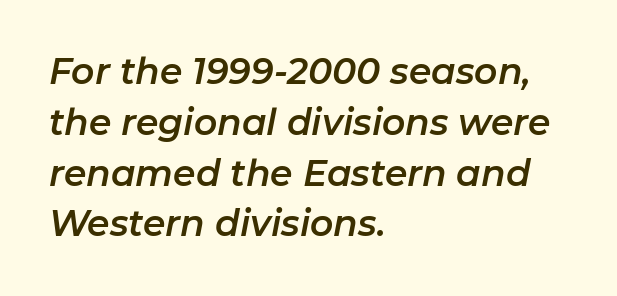
Q: Is the text italic (slanted)? A: Yes, it leans right by about 11 degrees.
Q: Is the text underlined? A: No.
Q: How is the paragraph aligned? A: Left-aligned.
Q: Is the spacing between letters normal or unusually wide? A: Normal.
Q: Is the spacing between lines tight, normal or loose? A: Normal.
Q: Width (condensed, normal, or wide)? A: Normal.
Q: Stroke contrast? A: Low.
Q: x-height? A: Medium.
Q: Monospaced? A: No.
